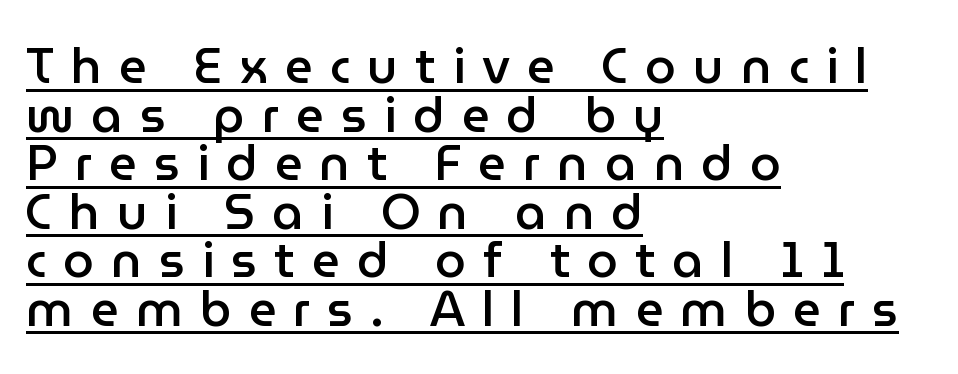
Inter-character spacing is expanded well beyond the font's built-in metrics. What decoration does the sample have? An underline. Caption: multi-line text, flush left, ragged right. Regarding serifs, this sample does without them.
